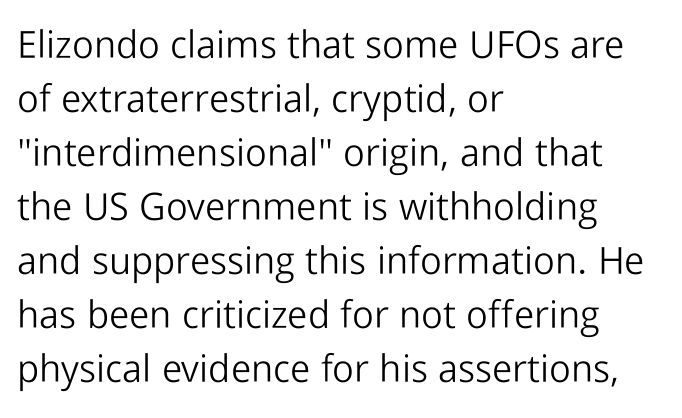
{"serif": "no", "italic": "no", "bold": "no", "weight": "light", "width": "normal", "stroke_contrast": "low", "x_height": "medium", "monospaced": "no", "underline": "no", "align": "left", "line_spacing": "normal", "line_spacing_ratio": 1.42, "letter_spacing": "normal", "letter_spacing_em": 0.0, "glyph_px": 38}
